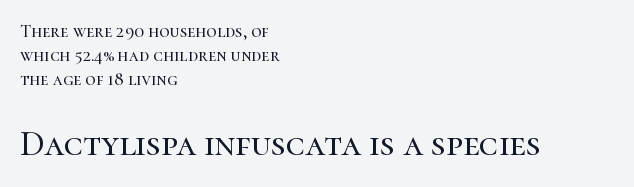
This rendering employs a face with finishing strokes, i.e., a serif. Clear beneath every line of the passage. Block two is the big one; block one sits smaller above it. The lettering stays uniformly vertical, giving the passage a roman look. If you measured baseline to baseline, you'd find a middling distance. Compared with typical body copy, the letter spacing here is the same.
